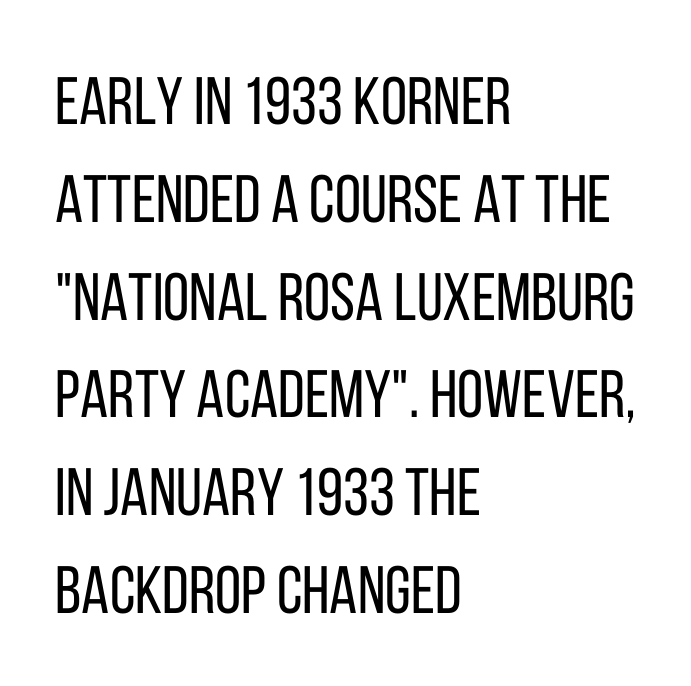
The image shows 67 px regular-weight, condensed sans-serif type, upright; set left-aligned, normal line spacing (1.46x), normal letter spacing, not underlined; low stroke contrast and a large x-height.
